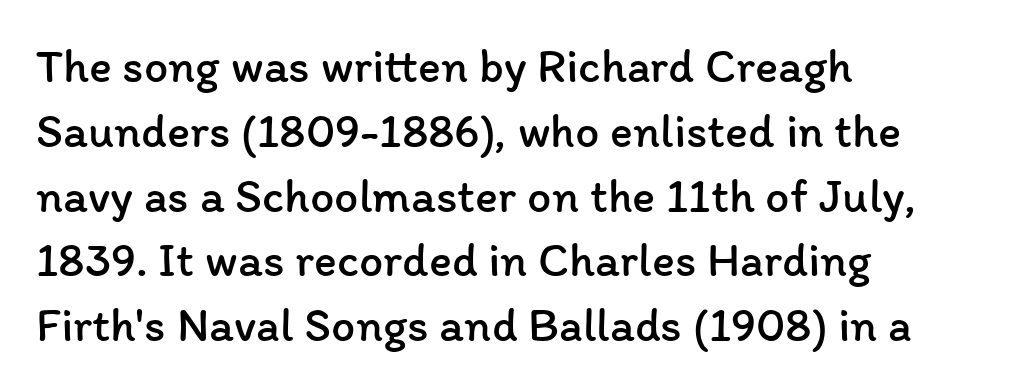
{"italic": "no", "bold": "no", "weight": "regular", "width": "normal", "stroke_contrast": "low", "x_height": "medium", "monospaced": "no", "underline": "no", "align": "left", "line_spacing": "normal", "line_spacing_ratio": 1.35, "letter_spacing": "normal", "letter_spacing_em": 0.0, "glyph_px": 48}
